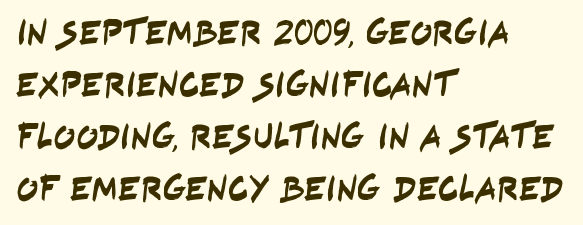
Q: Is the typeface a serif or a sans-serif typeface? A: Sans-serif.
Q: Is the text underlined? A: No.
Q: How is the paragraph aligned? A: Left-aligned.
Q: Is the spacing between letters normal or unusually wide? A: Normal.
Q: Is the spacing between lines tight, normal or loose? A: Normal.
Q: Width (condensed, normal, or wide)? A: Condensed.
Q: Stroke contrast? A: Low.
Q: x-height? A: Large.
Q: Monospaced? A: No.
